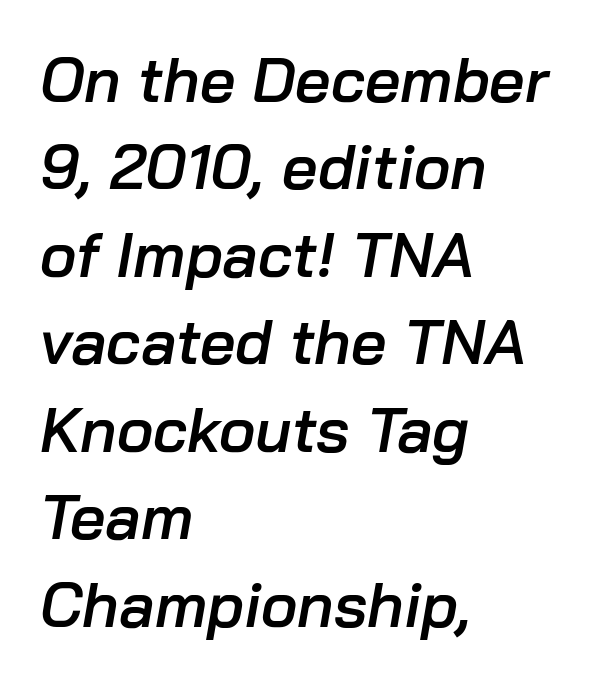
The image shows 62 px semibold type, italic (leaning right); set left-aligned, normal line spacing (1.41x), normal letter spacing, not underlined; low stroke contrast and a medium x-height.
